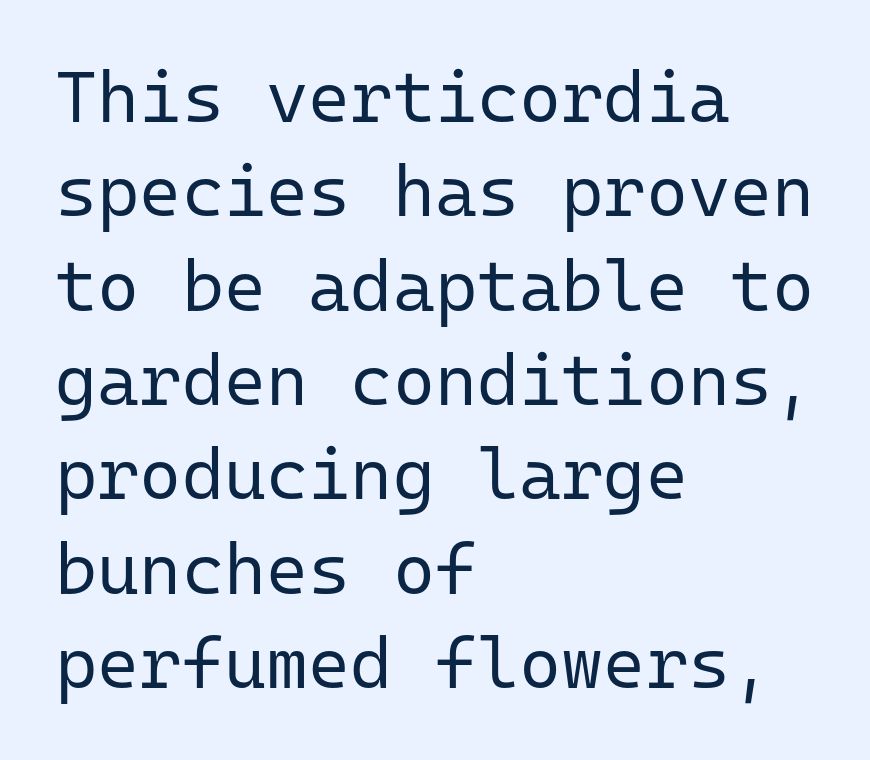
{"serif": "no", "italic": "no", "bold": "no", "weight": "regular", "width": "normal", "stroke_contrast": "low", "x_height": "medium", "monospaced": "yes", "underline": "no", "align": "left", "line_spacing": "normal", "line_spacing_ratio": 1.31, "letter_spacing": "normal", "letter_spacing_em": 0.0, "glyph_px": 72}
